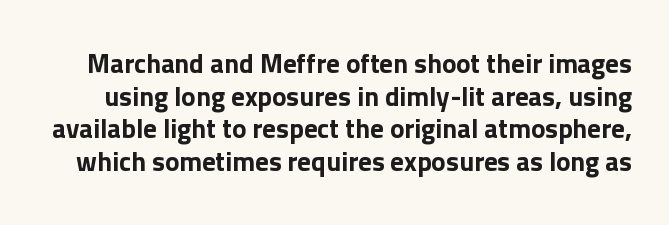
No word sits above an underline. The passage shown has conventional tracking throughout. Rendered with straight, roman letterforms.
